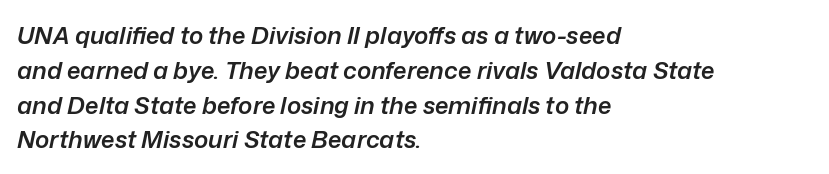
{"italic": "yes", "lean": "right", "slant_degrees": 12, "bold": "semi", "underline": "no", "align": "left", "line_spacing": "normal", "line_spacing_ratio": 1.45, "letter_spacing": "normal", "letter_spacing_em": 0.0, "glyph_px": 24}
